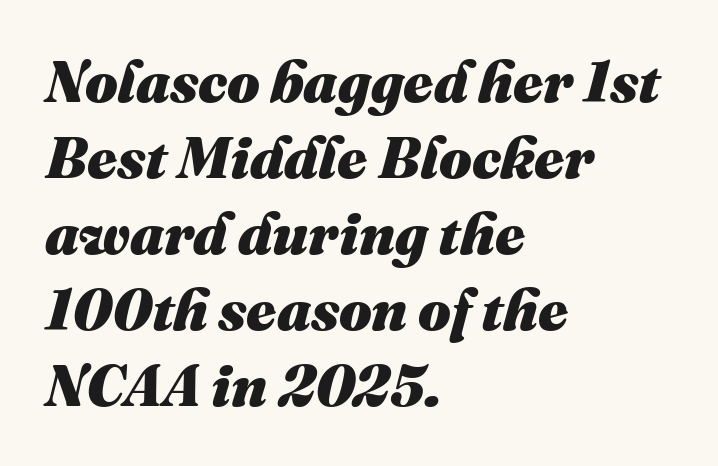
{"italic": "yes", "lean": "right", "slant_degrees": 16, "bold": "yes", "weight": "heavy", "width": "normal", "stroke_contrast": "medium", "x_height": "medium", "monospaced": "no", "underline": "no", "align": "left", "line_spacing": "normal", "line_spacing_ratio": 1.31, "letter_spacing": "normal", "letter_spacing_em": 0.0, "glyph_px": 58}
